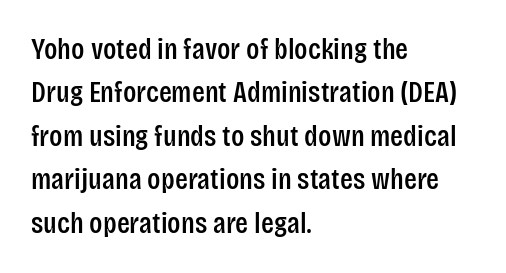
Check under the words: just untouched page. It's the straight-up-and-down kind of type. What's the leading like? Ordinary, nothing unusual. Leftover space on each line is placed entirely after the last word.
